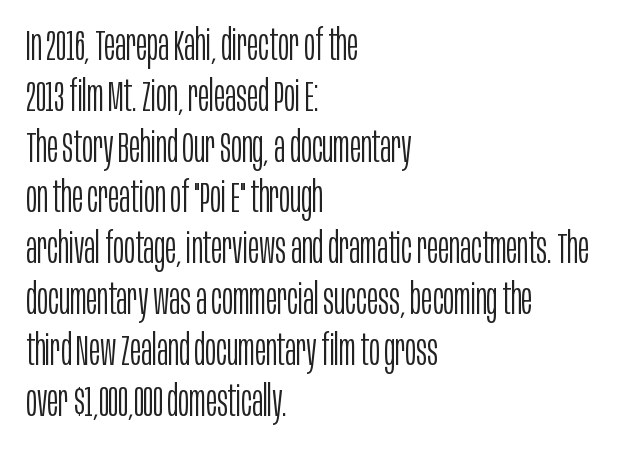
Nothing heavy about these letters — not bold at all. Is this a fixed-width face? No — the glyphs have proportional, varying widths. Does the type have serifs? No, each stem ends abruptly. Caption: standard tracking, unaltered. Rule under the text: the space is simply empty.
